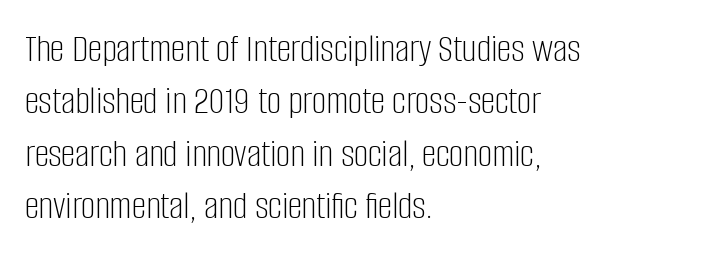
The area under the type is left untouched. No heavy texture on the line: the type isn't bold. Character widths vary here, with narrow letters taking less room than wide ones. The rendering anchors every line to the left-hand side. What stands out about the letter spacing? Nothing — it is the standard amount. The designer left line spacing at the default.
